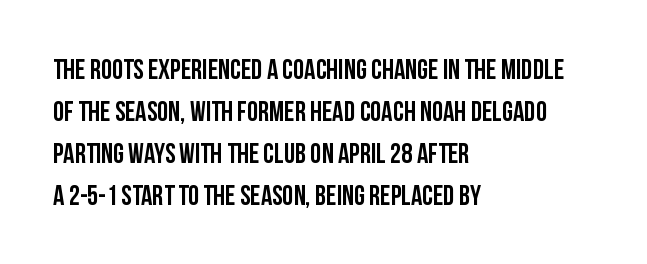
Q: Is the text italic (slanted)? A: No, it is upright.
Q: Is the typeface a serif or a sans-serif typeface? A: Sans-serif.
Q: Is the text underlined? A: No.
Q: How is the paragraph aligned? A: Left-aligned.
Q: Is the spacing between letters normal or unusually wide? A: Normal.
Q: Is the spacing between lines tight, normal or loose? A: Normal.
Q: Width (condensed, normal, or wide)? A: Condensed.
Q: Stroke contrast? A: Low.
Q: x-height? A: Large.
Q: Monospaced? A: No.
